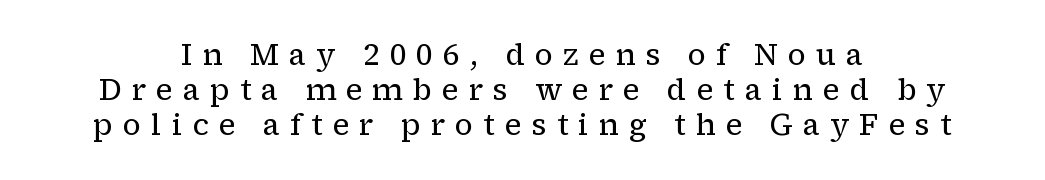
Q: Is the text bold? A: No.
Q: Is the text italic (slanted)? A: No, it is upright.
Q: Is the typeface a serif or a sans-serif typeface? A: Serif.
Q: Is the text underlined? A: No.
Q: How is the paragraph aligned? A: Centered.
Q: Is the spacing between letters normal or unusually wide? A: Unusually wide.
Q: Width (condensed, normal, or wide)? A: Normal.
Q: Stroke contrast? A: Low.
Q: x-height? A: Medium.
Q: Monospaced? A: No.
